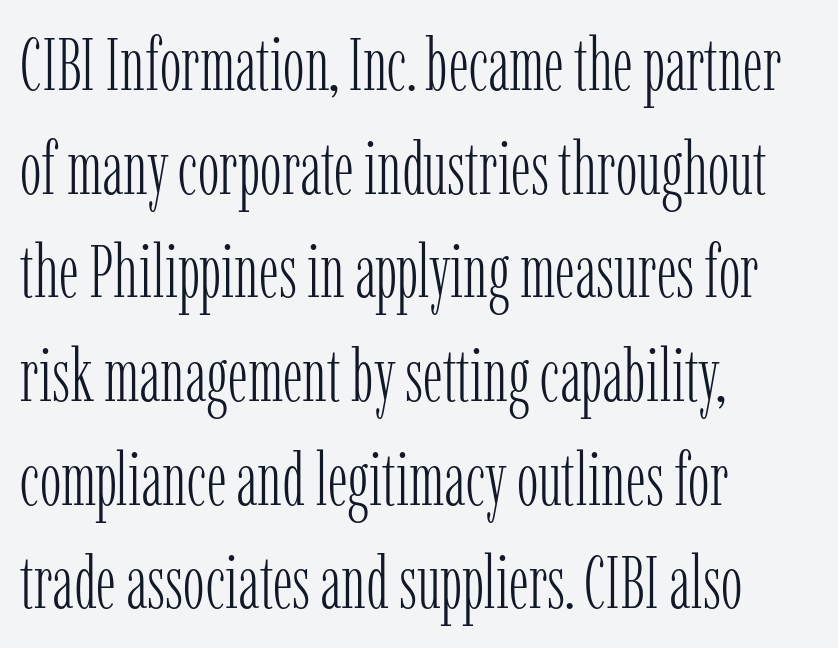
The image shows 73 px light, condensed serif type, upright; set left-aligned, normal line spacing (1.42x), normal letter spacing, not underlined; low stroke contrast and a medium x-height.
